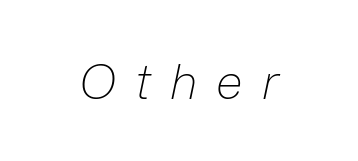
The image shows 48 px light type, italic (leaning right); set unusually wide letter spacing (+0.4 em), not underlined; low stroke contrast and a medium x-height.
